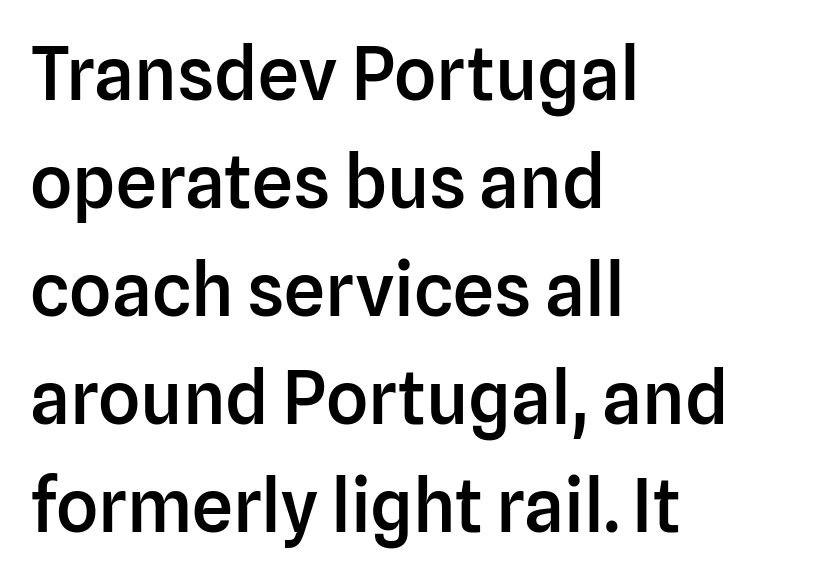
Q: Is the text bold? A: Semi-bold.
Q: Is the text italic (slanted)? A: No, it is upright.
Q: Is the typeface a serif or a sans-serif typeface? A: Sans-serif.
Q: Is the text underlined? A: No.
Q: How is the paragraph aligned? A: Left-aligned.
Q: Is the spacing between letters normal or unusually wide? A: Normal.
Q: Is the spacing between lines tight, normal or loose? A: Normal.
Q: Width (condensed, normal, or wide)? A: Normal.
Q: Stroke contrast? A: Low.
Q: x-height? A: Medium.
Q: Monospaced? A: No.
